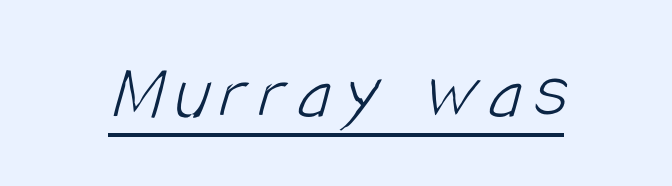
Q: Is the text bold? A: No.
Q: Is the typeface a serif or a sans-serif typeface? A: Sans-serif.
Q: Is the text underlined? A: Yes.
Q: Width (condensed, normal, or wide)? A: Condensed.
Q: Stroke contrast? A: Low.
Q: x-height? A: Large.
Q: Monospaced? A: No.
